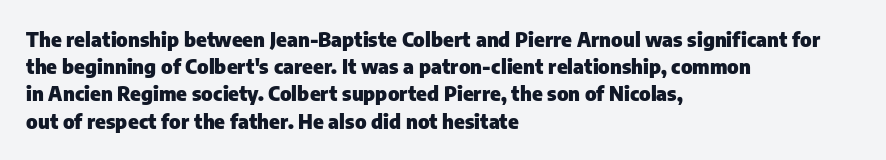
Vertical strokes here are truly vertical. Line spacing here is normal. The rendering anchors every line to the left-hand side. Short note: letters normally spaced. Has an underline been added? It has not. The sample has been set heavy, in full bold.
